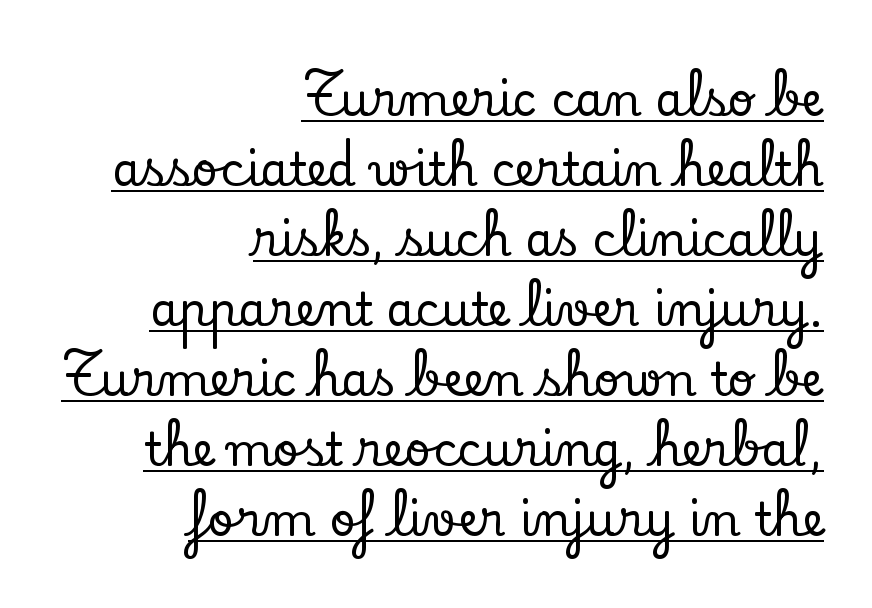
Compared with typical paragraphs, the rows here are spaced about the same. The typesetter chose a ragged-left arrangement here. I'd call this a serif setting — the letters wear small feet. A continuous stroke trails under the words, as in a hyperlink. Character widths vary here, with narrow letters taking less room than wide ones. Does the lettering tilt? It doesn't — this is upright.
